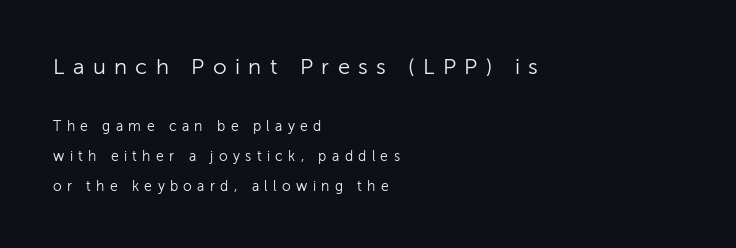
The image shows 22 px text type, upright; set left-aligned, loose line spacing (2.12x), unusually wide letter spacing (+0.38 em), not underlined; the first (top) block is 1.57x larger.
